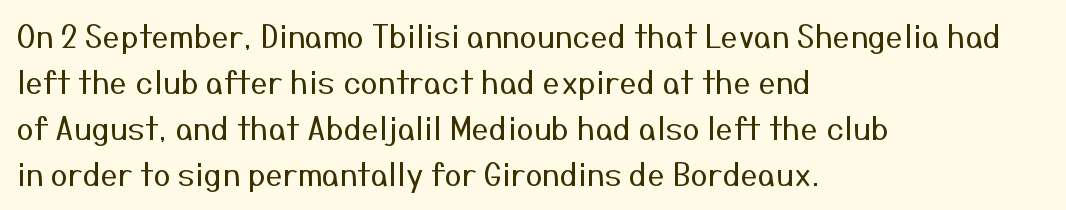
Q: Is the text bold? A: No.
Q: Is the text italic (slanted)? A: No, it is upright.
Q: Is the typeface a serif or a sans-serif typeface? A: Sans-serif.
Q: Is the text underlined? A: No.
Q: How is the paragraph aligned? A: Left-aligned.
Q: Is the spacing between letters normal or unusually wide? A: Normal.
Q: Is the spacing between lines tight, normal or loose? A: Normal.
Q: Width (condensed, normal, or wide)? A: Normal.
Q: Stroke contrast? A: Medium.
Q: x-height? A: Medium.
Q: Monospaced? A: No.
